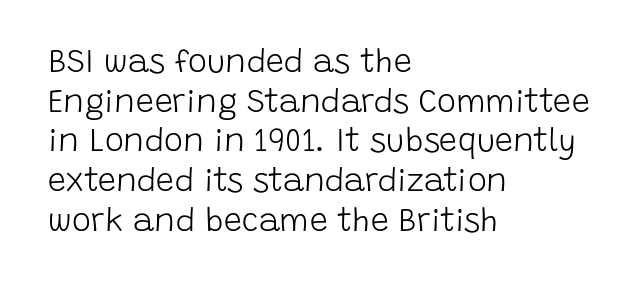
Q: Is the text bold? A: No.
Q: Is the text italic (slanted)? A: No, it is upright.
Q: Is the typeface a serif or a sans-serif typeface? A: Sans-serif.
Q: Is the text underlined? A: No.
Q: How is the paragraph aligned? A: Left-aligned.
Q: Is the spacing between letters normal or unusually wide? A: Normal.
Q: Width (condensed, normal, or wide)? A: Normal.
Q: Stroke contrast? A: Low.
Q: x-height? A: Large.
Q: Monospaced? A: No.
